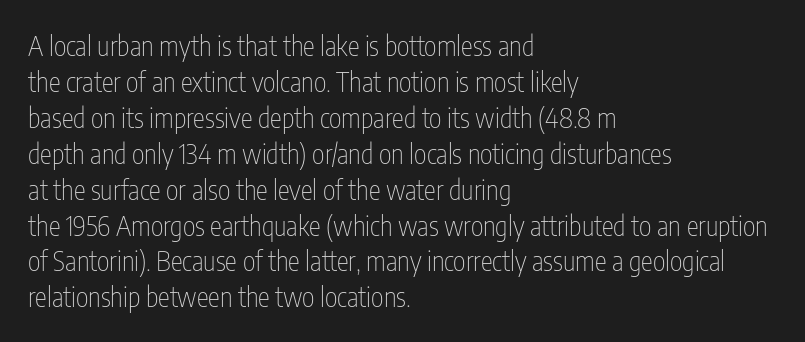
The image shows 27 px text type, upright; set left-aligned, normal line spacing (1.33x), normal letter spacing, not underlined.
